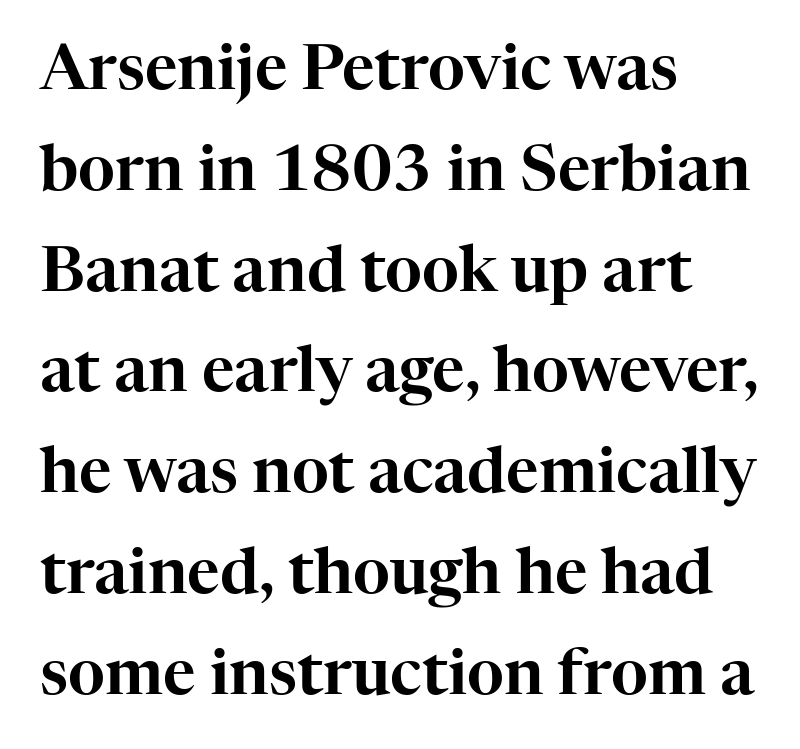
{"serif": "yes", "italic": "no", "width": "normal", "stroke_contrast": "high", "x_height": "medium", "monospaced": "no", "underline": "no", "align": "left", "line_spacing": "normal", "line_spacing_ratio": 1.6, "letter_spacing": "normal", "letter_spacing_em": 0.0, "glyph_px": 63}
